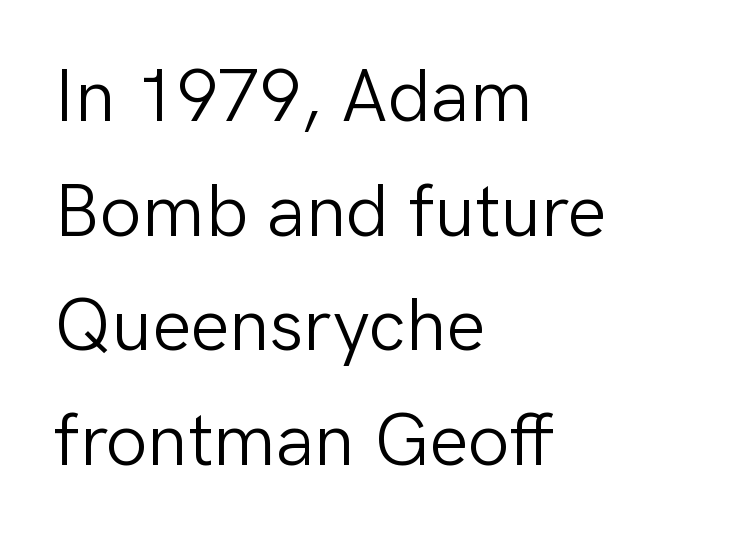
The image shows 74 px light sans-serif type, upright; set left-aligned, normal line spacing (1.55x), normal letter spacing, not underlined; low stroke contrast and a medium x-height.
